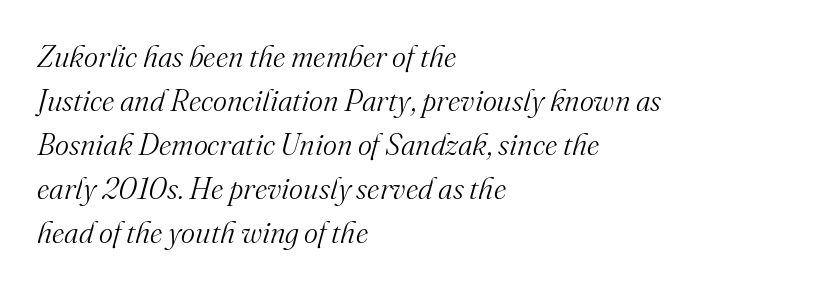
The image shows 30 px light serif type, italic (leaning right); set left-aligned, normal line spacing (1.47x), normal letter spacing, not underlined; medium stroke contrast and a small x-height.
